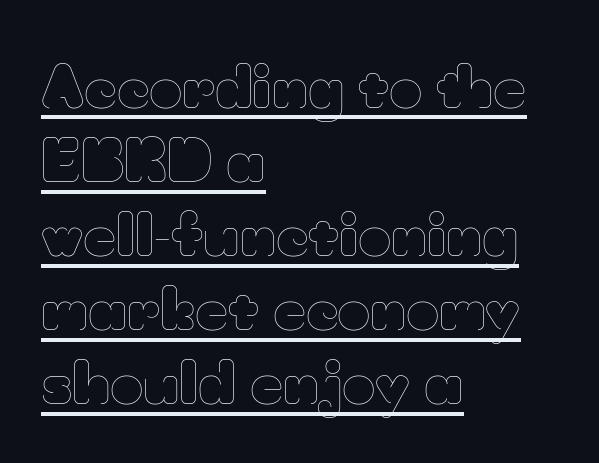
{"italic": "no", "bold": "no", "weight": "thin", "width": "normal", "stroke_contrast": "low", "x_height": "small", "monospaced": "no", "underline": "yes", "align": "left", "line_spacing": "normal", "line_spacing_ratio": 1.3, "letter_spacing": "normal", "letter_spacing_em": 0.0, "glyph_px": 57}
